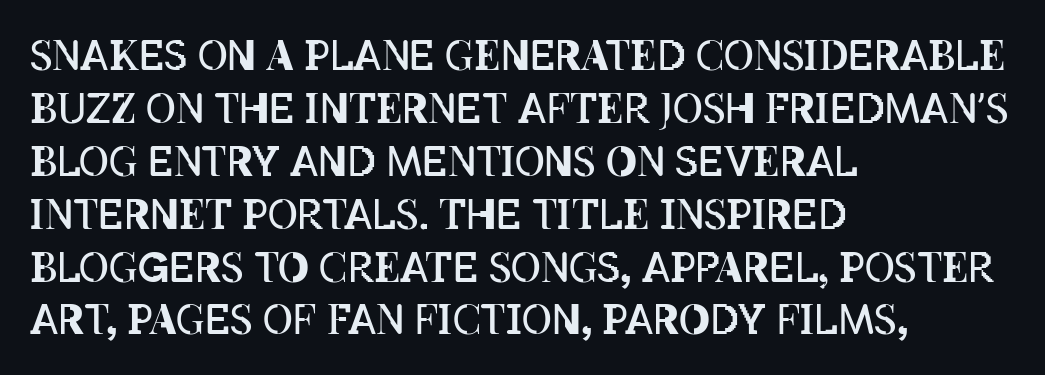
{"italic": "no", "bold": "no", "weight": "regular", "width": "condensed", "stroke_contrast": "low", "x_height": "large", "monospaced": "no", "underline": "no", "align": "left", "line_spacing": "normal", "line_spacing_ratio": 1.29, "letter_spacing": "normal", "letter_spacing_em": 0.0, "glyph_px": 41}
